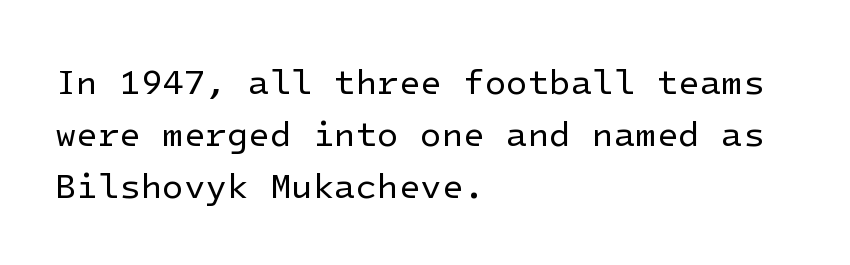
Q: Is the text bold? A: No.
Q: Is the text italic (slanted)? A: No, it is upright.
Q: Is the typeface a serif or a sans-serif typeface? A: Sans-serif.
Q: Is the text underlined? A: No.
Q: How is the paragraph aligned? A: Left-aligned.
Q: Is the spacing between letters normal or unusually wide? A: Normal.
Q: Is the spacing between lines tight, normal or loose? A: Normal.
Q: Width (condensed, normal, or wide)? A: Normal.
Q: Stroke contrast? A: Low.
Q: x-height? A: Medium.
